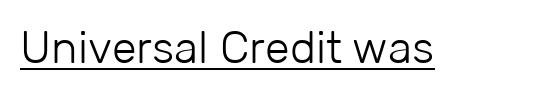
{"serif": "no", "italic": "no", "bold": "no", "weight": "light", "width": "normal", "stroke_contrast": "low", "x_height": "medium", "monospaced": "no", "underline": "yes", "letter_spacing": "normal", "letter_spacing_em": 0.0, "glyph_px": 45}
